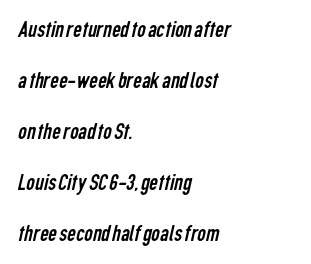
{"bold": "no", "underline": "no", "align": "left", "line_spacing": "loose", "line_spacing_ratio": 2.13, "letter_spacing": "normal", "letter_spacing_em": 0.0, "glyph_px": 24}
